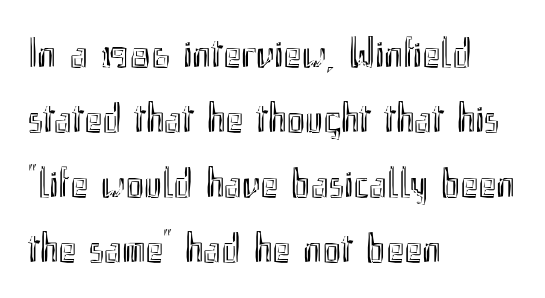
{"italic": "no", "width": "condensed", "x_height": "small", "monospaced": "no", "underline": "no", "align": "left", "line_spacing": "normal", "line_spacing_ratio": 1.51, "letter_spacing": "normal", "letter_spacing_em": 0.0, "glyph_px": 43}
